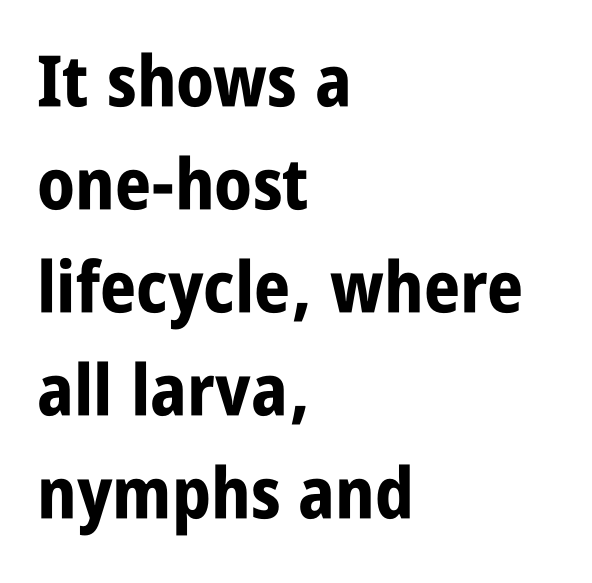
The rendering uses a bold face; every stroke is thick and dark. This rendering employs a face without finishing strokes, i.e., a sans-serif. The font's upright variant was chosen for this text. The typesetter chose a ragged-right arrangement here. Words float on clear page, feet unadorned. Horizontal bands of white between lines are of average thickness.
